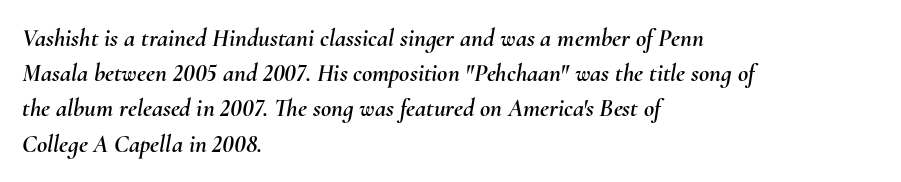
Q: Is the text italic (slanted)? A: Yes, it leans right by about 10 degrees.
Q: Is the text underlined? A: No.
Q: How is the paragraph aligned? A: Left-aligned.
Q: Is the spacing between letters normal or unusually wide? A: Normal.
Q: Is the spacing between lines tight, normal or loose? A: Normal.
